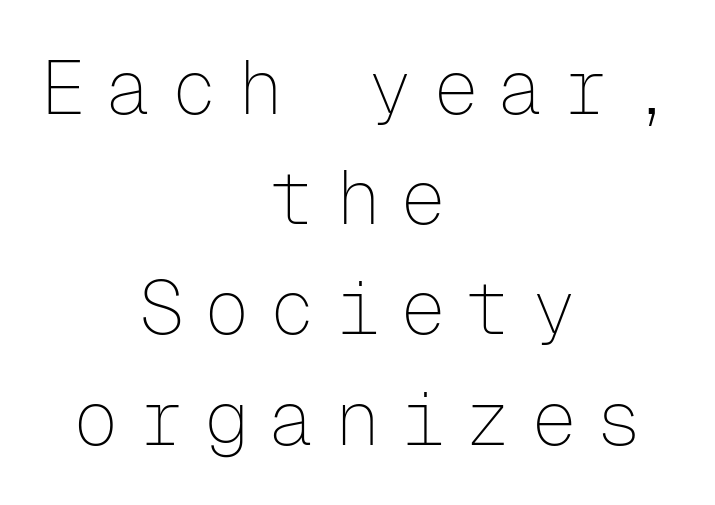
Q: Is the text bold? A: No.
Q: Is the text italic (slanted)? A: No, it is upright.
Q: Is the typeface a serif or a sans-serif typeface? A: Sans-serif.
Q: Is the text underlined? A: No.
Q: How is the paragraph aligned? A: Centered.
Q: Is the spacing between letters normal or unusually wide? A: Unusually wide.
Q: Is the spacing between lines tight, normal or loose? A: Normal.
Q: Width (condensed, normal, or wide)? A: Normal.
Q: Stroke contrast? A: Low.
Q: x-height? A: Medium.
Q: Monospaced? A: Yes.
